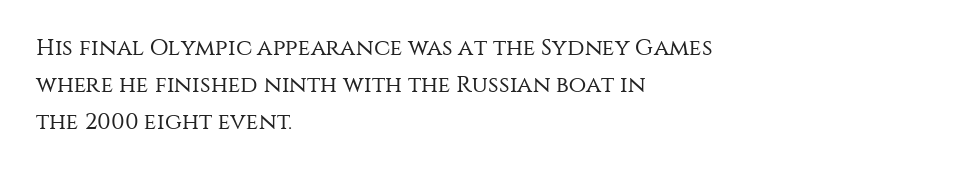
{"italic": "no", "bold": "no", "underline": "no", "align": "left", "line_spacing": "normal", "line_spacing_ratio": 1.6, "letter_spacing": "normal", "letter_spacing_em": 0.0, "glyph_px": 23}
